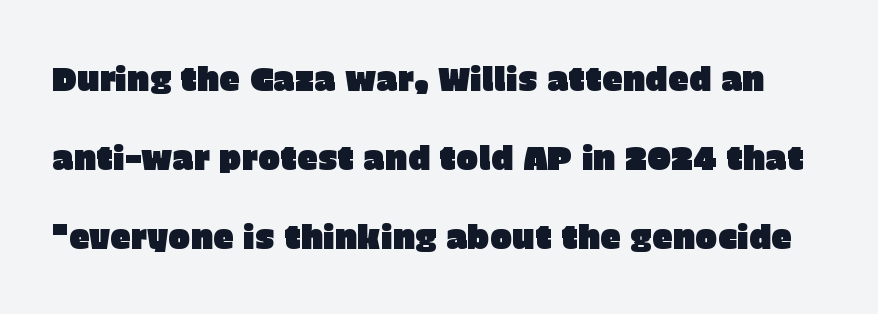
The image shows 33 px sans-serif type, upright; set loose line spacing (2.4x), normal letter spacing, not underlined; low stroke contrast and a large x-height.
